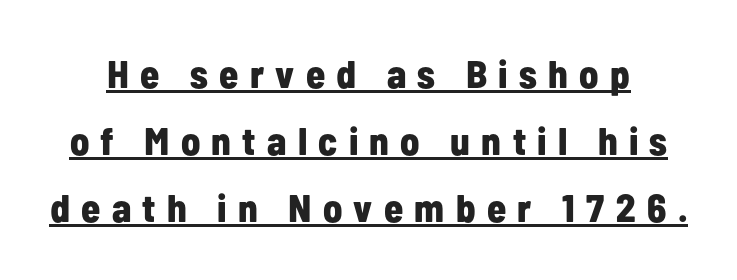
The face used here is rendered with a markedly widened letterfit. Emphasis is given by a line drawn under the lettering. Varying glyph widths throughout — classic text-font behaviour. These lines carry a lot of weight — the face is fully bold. Posture: upright roman. Grotesque or geometric, the face here clearly has no serifs.
